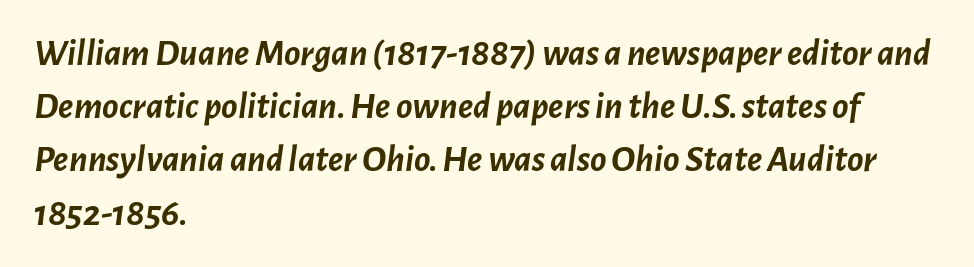
The image shows 38 px semibold type, italic (leaning right); set left-aligned, normal line spacing (1.4x), normal letter spacing, not underlined; low stroke contrast and a medium x-height.
